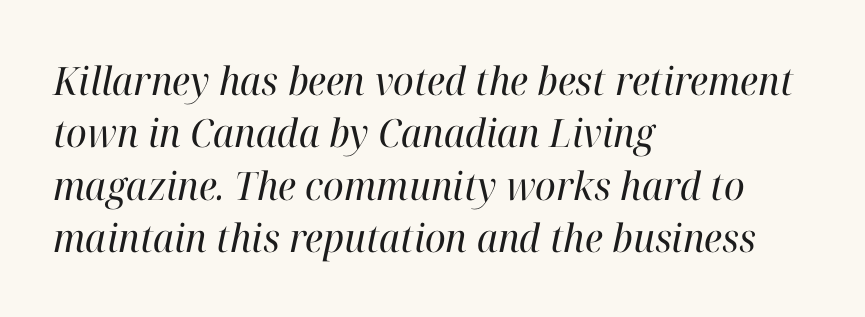
Q: Is the text bold? A: No.
Q: Is the text italic (slanted)? A: Yes, it leans right by about 12 degrees.
Q: Is the typeface a serif or a sans-serif typeface? A: Serif.
Q: Is the text underlined? A: No.
Q: How is the paragraph aligned? A: Left-aligned.
Q: Is the spacing between letters normal or unusually wide? A: Normal.
Q: Is the spacing between lines tight, normal or loose? A: Normal.
Q: Width (condensed, normal, or wide)? A: Normal.
Q: Stroke contrast? A: High.
Q: x-height? A: Medium.
Q: Monospaced? A: No.
